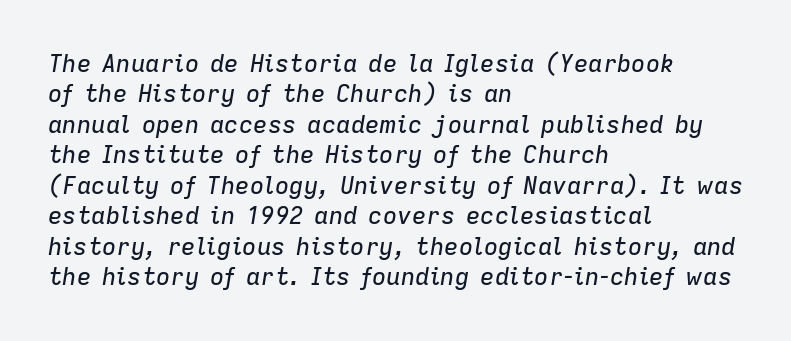
Q: Is the text italic (slanted)? A: Yes, it leans right by about 9 degrees.
Q: Is the text underlined? A: No.
Q: How is the paragraph aligned? A: Left-aligned.
Q: Is the spacing between letters normal or unusually wide? A: Normal.
Q: Is the spacing between lines tight, normal or loose? A: Normal.
